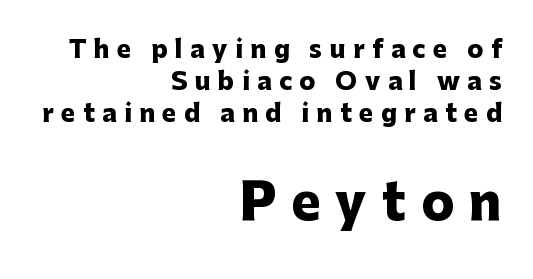
The image shows 49 px heavy sans-serif type, upright; set right-aligned, normal line spacing (1.33x), unusually wide letter spacing (+0.31 em), not underlined; the second (bottom) block is 2.04x larger; low stroke contrast and a medium x-height.
